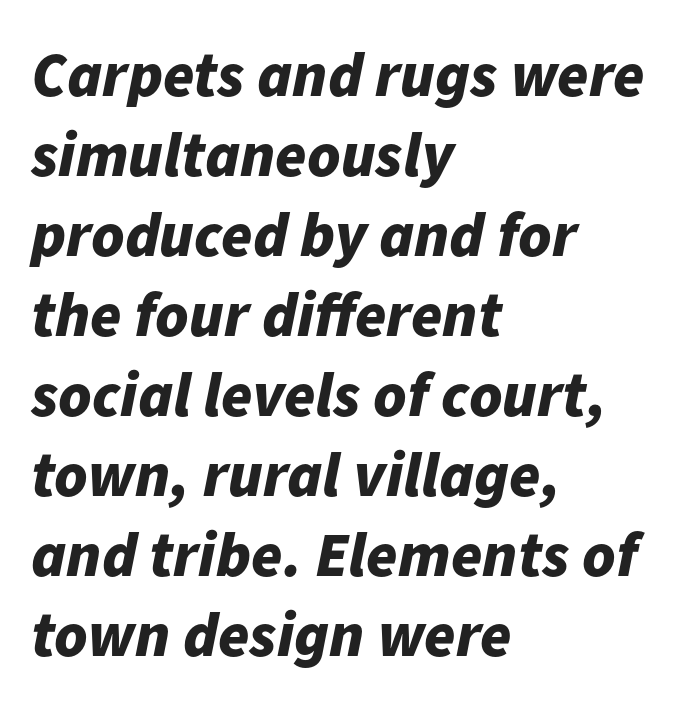
The compositor pushed each line to the left boundary. The line-height multiplier appears to be the usual default. Caption: standard tracking, unaltered. Typographic density is high because the face is bold. Does the lettering tilt? It does — this is italic.
